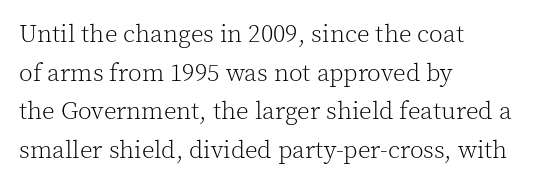
Q: Is the text bold? A: No.
Q: Is the text italic (slanted)? A: No, it is upright.
Q: Is the text underlined? A: No.
Q: How is the paragraph aligned? A: Left-aligned.
Q: Is the spacing between letters normal or unusually wide? A: Normal.
Q: Is the spacing between lines tight, normal or loose? A: Normal.
